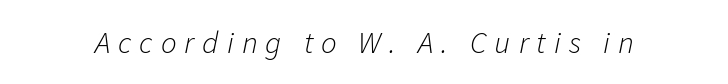
The image shows 31 px light type, italic (leaning right); set unusually wide letter spacing (+0.26 em), not underlined; low stroke contrast and a medium x-height.
